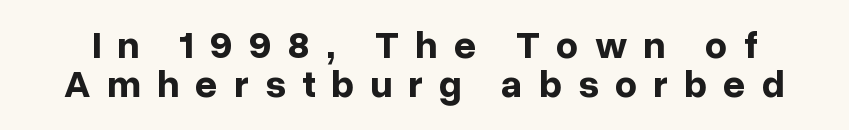
Note the varied advance widths — an 'i' is clearly narrower than an 'm'. What stands out about the letter spacing? Its width — letters are far apart. Cramped leading. Observe the absence of serifs on each vertical stroke in this sample.
